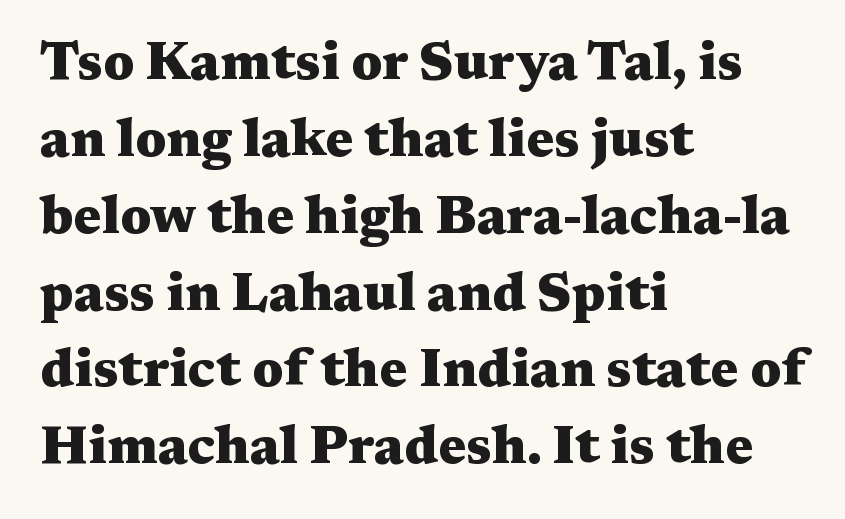
{"serif": "yes", "italic": "no", "bold": "yes", "weight": "heavy", "width": "wide", "stroke_contrast": "medium", "x_height": "medium", "monospaced": "no", "underline": "no", "align": "left", "line_spacing": "normal", "line_spacing_ratio": 1.45, "letter_spacing": "normal", "letter_spacing_em": 0.0, "glyph_px": 53}
